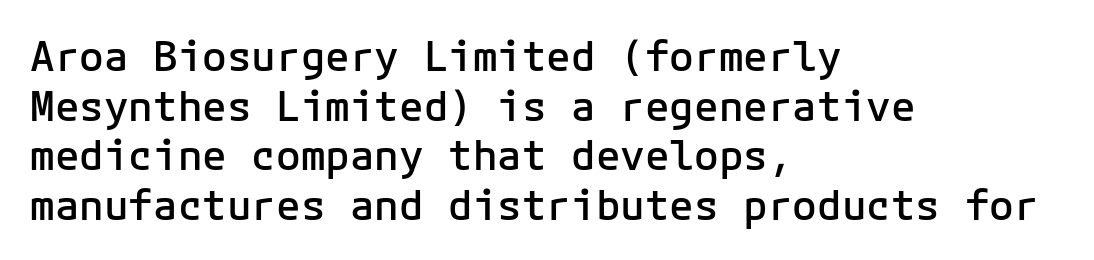
Q: Is the text bold? A: Semi-bold.
Q: Is the text italic (slanted)? A: No, it is upright.
Q: Is the typeface a serif or a sans-serif typeface? A: Sans-serif.
Q: Is the text underlined? A: No.
Q: How is the paragraph aligned? A: Left-aligned.
Q: Is the spacing between letters normal or unusually wide? A: Normal.
Q: Width (condensed, normal, or wide)? A: Normal.
Q: Stroke contrast? A: Low.
Q: x-height? A: Medium.
Q: Monospaced? A: Yes.
